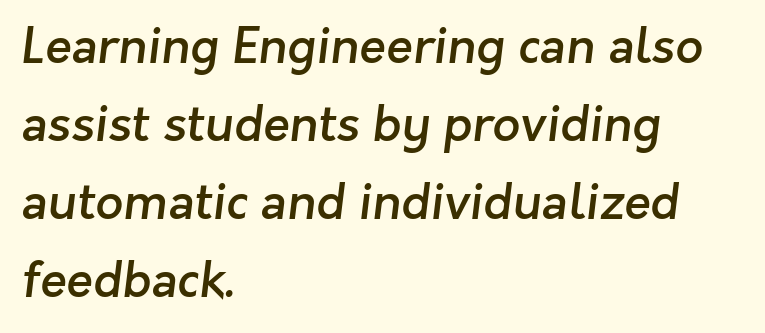
{"serif": "no", "bold": "semi", "weight": "semibold", "width": "normal", "stroke_contrast": "low", "x_height": "medium", "monospaced": "no", "underline": "no", "align": "left", "line_spacing": "normal", "line_spacing_ratio": 1.59, "letter_spacing": "normal", "letter_spacing_em": 0.0, "glyph_px": 49}
